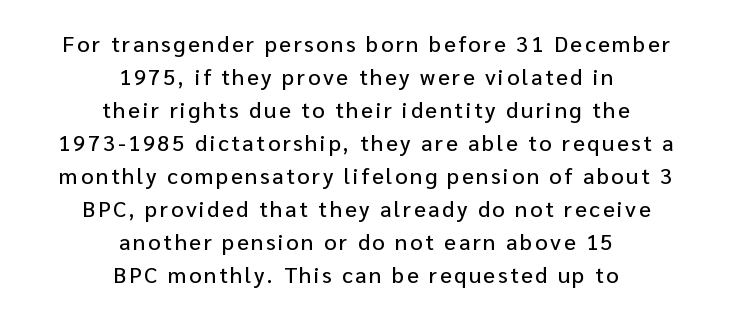
The image shows 22 px text type, upright; set centered, normal line spacing (1.5x), not underlined.
